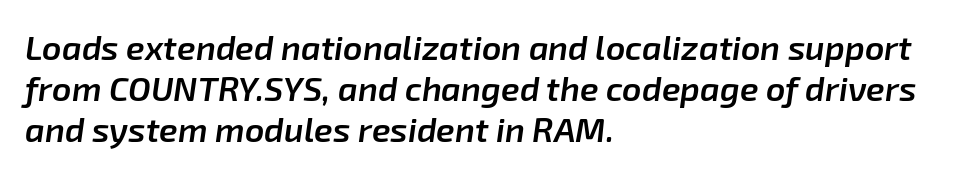
The image shows 34 px semibold type, italic (leaning right); set left-aligned, line spacing 1.2x, normal letter spacing, not underlined; low stroke contrast and a medium x-height.
